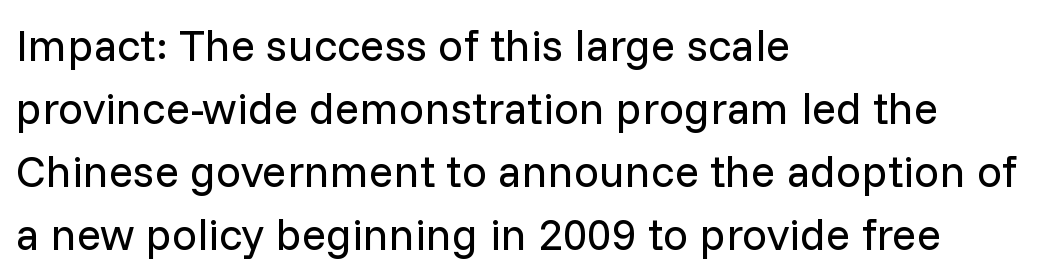
Nope, no serifs anywhere on these letters. The passage shown is typed in a proportional face where columns would drift. The setting favours the left margin, as ordinary paragraphs usually do. Default kerning and tracking; the words read as compact shapes. Rule under the text: the space is simply empty.
